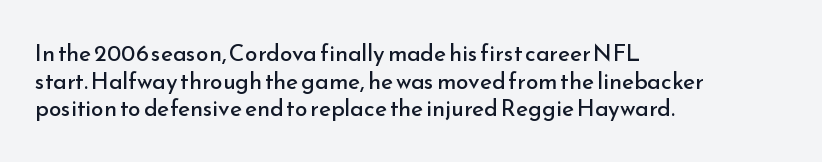
Unlike italic type, these characters show no tilt at all. The string is rendered with underlining switched off. The lines are quadded left. Tracking here is standard; glyphs follow each other at the usual distance. The letters look calm and open, with moderate or lighter stems.
